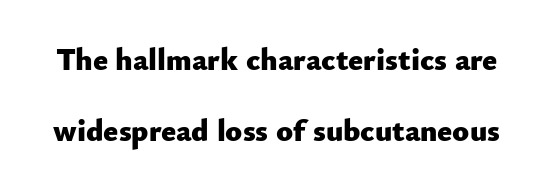
The image shows 31 px heavy sans-serif type, upright; set loose line spacing (2.28x), normal letter spacing, not underlined; low stroke contrast and a small x-height.
